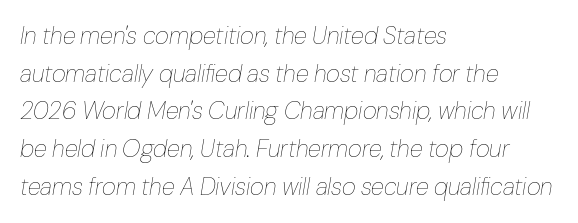
Q: Is the text bold? A: No.
Q: Is the text italic (slanted)? A: Yes, it leans right by about 10 degrees.
Q: Is the text underlined? A: No.
Q: How is the paragraph aligned? A: Left-aligned.
Q: Is the spacing between letters normal or unusually wide? A: Normal.
Q: Is the spacing between lines tight, normal or loose? A: Normal.
